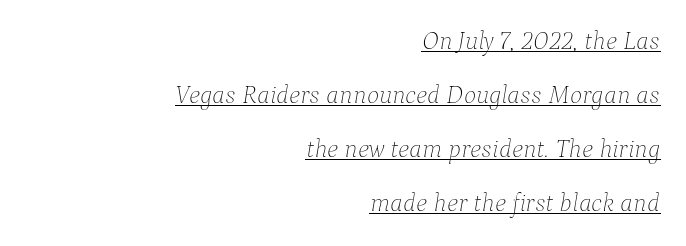
{"italic": "yes", "lean": "right", "slant_degrees": 9, "bold": "no", "underline": "yes", "align": "right", "line_spacing": "loose", "line_spacing_ratio": 2.08, "letter_spacing": "normal", "letter_spacing_em": 0.0, "glyph_px": 26}
